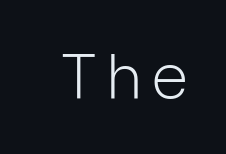
Q: Is the text bold? A: No.
Q: Is the text italic (slanted)? A: No, it is upright.
Q: Is the typeface a serif or a sans-serif typeface? A: Sans-serif.
Q: Is the text underlined? A: No.
Q: Width (condensed, normal, or wide)? A: Normal.
Q: Stroke contrast? A: Low.
Q: x-height? A: Medium.
Q: Monospaced? A: No.
